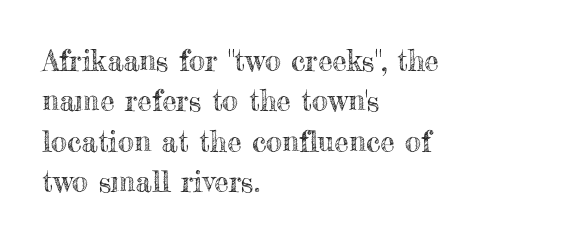
The image shows 29 px text type, upright; set left-aligned, normal line spacing (1.39x), normal letter spacing, not underlined; a small x-height.
